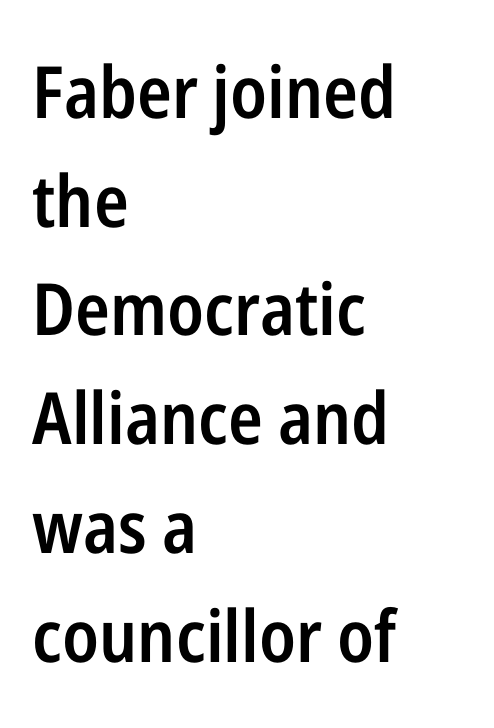
{"serif": "no", "italic": "no", "bold": "semi", "weight": "semibold", "width": "condensed", "stroke_contrast": "low", "x_height": "medium", "monospaced": "no", "underline": "no", "align": "left", "line_spacing": "normal", "line_spacing_ratio": 1.51, "letter_spacing": "normal", "letter_spacing_em": 0.0, "glyph_px": 72}
